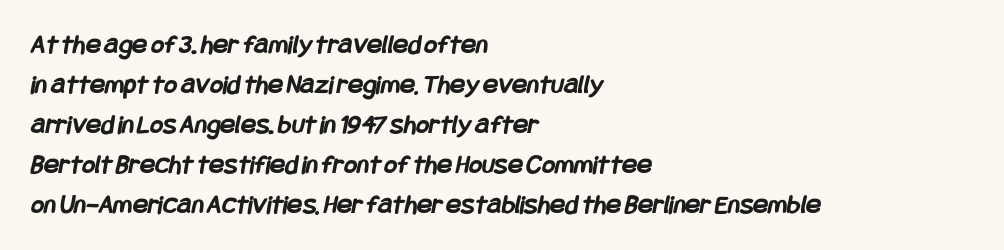
The image shows 28 px semibold, condensed sans-serif type; set left-aligned, normal line spacing (1.43x), normal letter spacing, not underlined; low stroke contrast and a large x-height.
